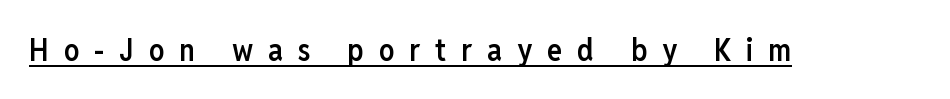
The image shows 31 px semibold, condensed sans-serif type, upright; set unusually wide letter spacing (+0.48 em), underlined; low stroke contrast and a medium x-height.
